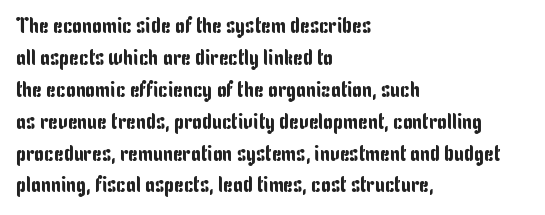
Q: Is the text italic (slanted)? A: No, it is upright.
Q: Is the text underlined? A: No.
Q: How is the paragraph aligned? A: Left-aligned.
Q: Is the spacing between letters normal or unusually wide? A: Normal.
Q: Is the spacing between lines tight, normal or loose? A: Normal.
